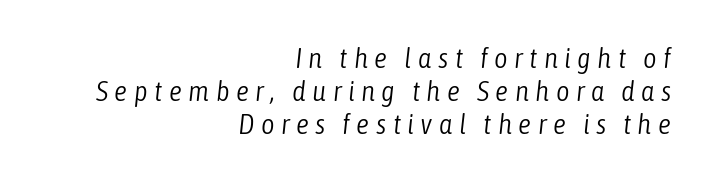
The area under the type is left untouched. Cramped leading. The rendering inserts visible extra space after every character. No extra ink here — the face is not bold. Spacing verdict: proportional, widths tailored to each character.
